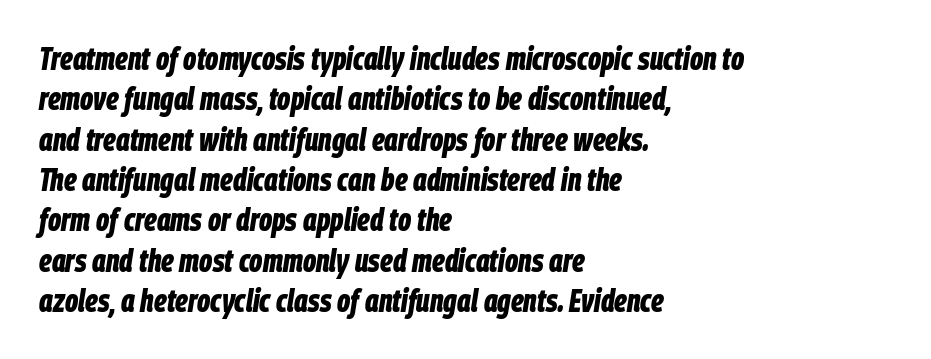
The image shows 32 px bold, condensed type, italic (leaning right); set left-aligned, normal line spacing (1.26x), normal letter spacing, not underlined; low stroke contrast and a large x-height.
